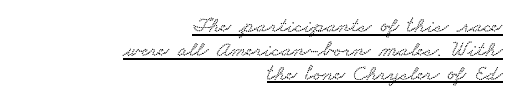
{"underline": "yes", "align": "right", "line_spacing": "tight", "line_spacing_ratio": 1.08, "letter_spacing": "normal", "letter_spacing_em": 0.0, "glyph_px": 22}
